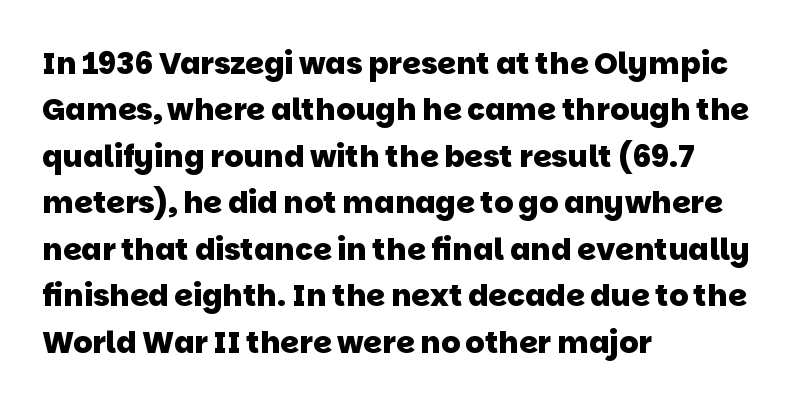
{"serif": "no", "bold": "yes", "weight": "heavy", "width": "normal", "stroke_contrast": "low", "x_height": "large", "monospaced": "no", "underline": "no", "align": "left", "line_spacing": "normal", "line_spacing_ratio": 1.55, "letter_spacing": "normal", "letter_spacing_em": 0.0, "glyph_px": 30}
